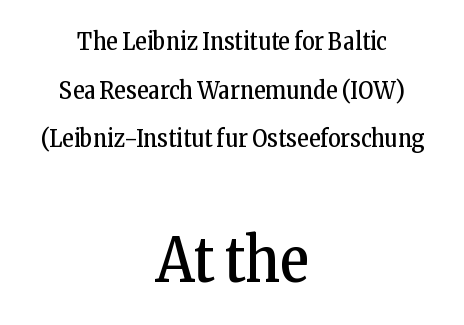
Q: Is the text bold? A: No.
Q: Is the text italic (slanted)? A: No, it is upright.
Q: Is the typeface a serif or a sans-serif typeface? A: Serif.
Q: Is the text underlined? A: No.
Q: How is the paragraph aligned? A: Centered.
Q: Is the spacing between letters normal or unusually wide? A: Normal.
Q: Is the spacing between lines tight, normal or loose? A: Loose.
Q: Which block of text is set in a larger size, the first (top) or the second (bottom)? A: The second (bottom) one.
Q: Width (condensed, normal, or wide)? A: Condensed.
Q: Stroke contrast? A: Low.
Q: x-height? A: Medium.
Q: Monospaced? A: No.
